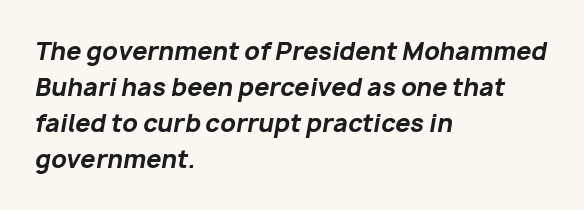
Slant detected: the letters are inclined. Regular leading. The glyphs have the mass of a bold cut. Line beginnings align vertically; line endings do not.
